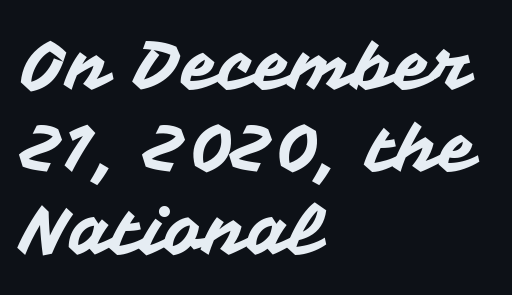
Q: Is the text italic (slanted)? A: Yes.
Q: Is the typeface a serif or a sans-serif typeface? A: Sans-serif.
Q: Is the text underlined? A: No.
Q: How is the paragraph aligned? A: Left-aligned.
Q: Is the spacing between letters normal or unusually wide? A: Normal.
Q: Width (condensed, normal, or wide)? A: Normal.
Q: Stroke contrast? A: Medium.
Q: x-height? A: Medium.
Q: Monospaced? A: No.
